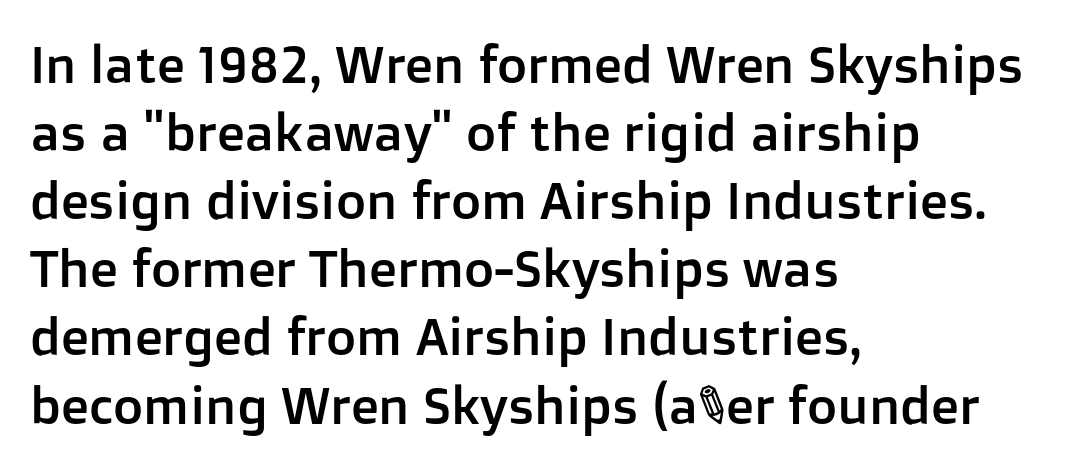
{"serif": "no", "italic": "no", "width": "normal", "stroke_contrast": "low", "x_height": "medium", "monospaced": "no", "underline": "no", "align": "left", "line_spacing": "normal", "line_spacing_ratio": 1.31, "letter_spacing": "normal", "letter_spacing_em": 0.0, "glyph_px": 52}
